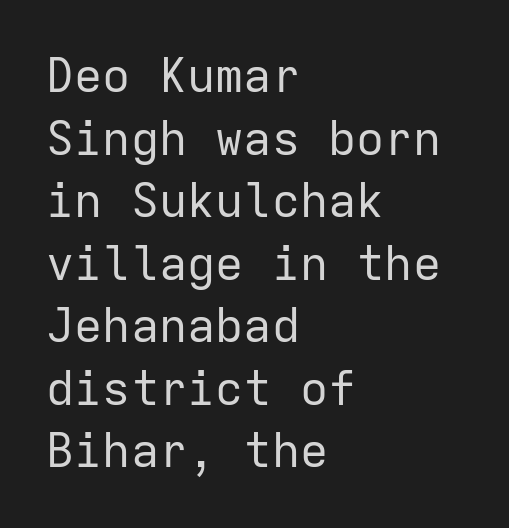
Q: Is the text bold? A: No.
Q: Is the text italic (slanted)? A: No, it is upright.
Q: Is the typeface a serif or a sans-serif typeface? A: Sans-serif.
Q: Is the text underlined? A: No.
Q: How is the paragraph aligned? A: Left-aligned.
Q: Is the spacing between letters normal or unusually wide? A: Normal.
Q: Is the spacing between lines tight, normal or loose? A: Normal.
Q: Width (condensed, normal, or wide)? A: Normal.
Q: Stroke contrast? A: Low.
Q: x-height? A: Medium.
Q: Monospaced? A: Yes.
